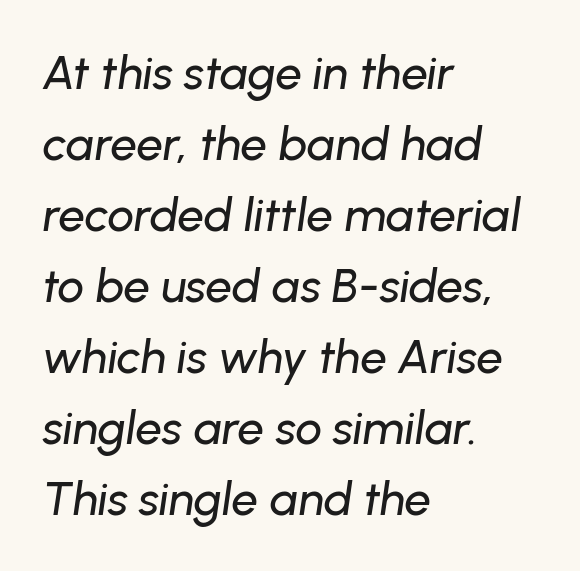
Q: Is the text italic (slanted)? A: Yes, it leans right by about 8 degrees.
Q: Is the text underlined? A: No.
Q: How is the paragraph aligned? A: Left-aligned.
Q: Is the spacing between letters normal or unusually wide? A: Normal.
Q: Is the spacing between lines tight, normal or loose? A: Normal.
Q: Width (condensed, normal, or wide)? A: Normal.
Q: Stroke contrast? A: Low.
Q: x-height? A: Medium.
Q: Monospaced? A: No.
